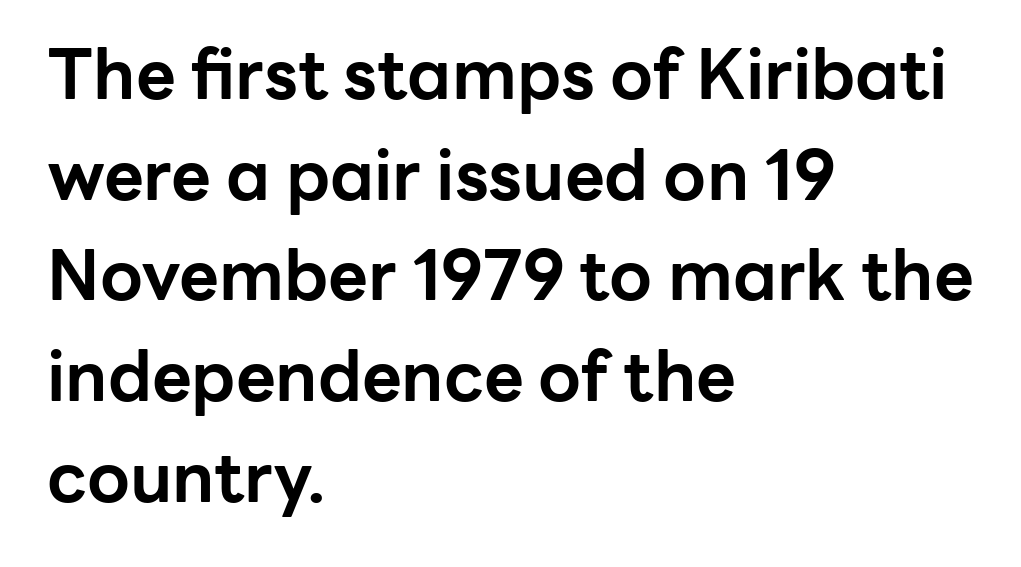
The image shows 69 px bold sans-serif type, upright; set left-aligned, normal line spacing (1.46x), normal letter spacing, not underlined; low stroke contrast and a medium x-height.
